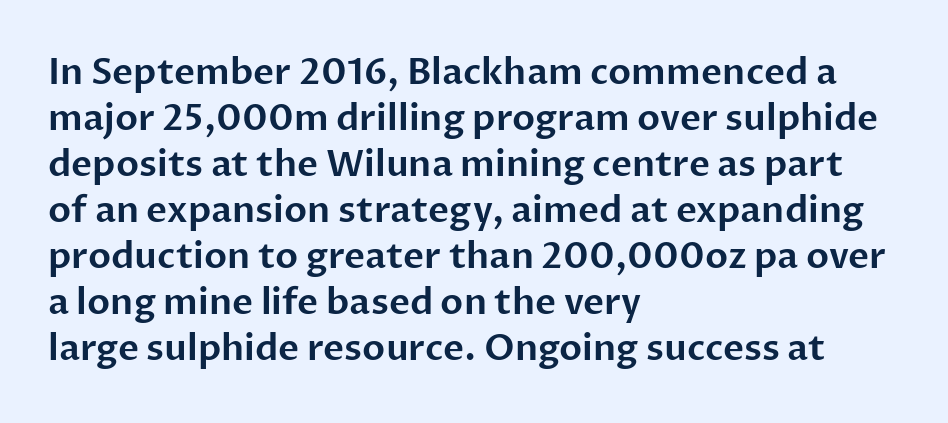
Q: Is the text italic (slanted)? A: No, it is upright.
Q: Is the typeface a serif or a sans-serif typeface? A: Sans-serif.
Q: Is the text underlined? A: No.
Q: How is the paragraph aligned? A: Left-aligned.
Q: Is the spacing between letters normal or unusually wide? A: Normal.
Q: Is the spacing between lines tight, normal or loose? A: Normal.
Q: Width (condensed, normal, or wide)? A: Normal.
Q: Stroke contrast? A: Low.
Q: x-height? A: Medium.
Q: Monospaced? A: No.
